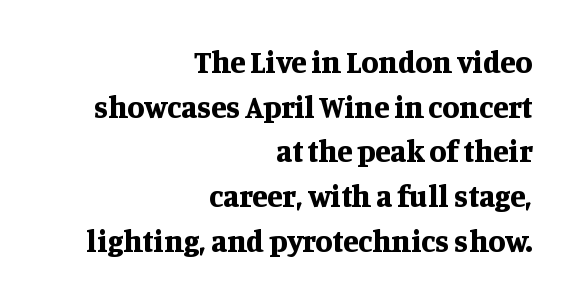
Q: Is the text bold? A: Yes.
Q: Is the text italic (slanted)? A: No, it is upright.
Q: Is the typeface a serif or a sans-serif typeface? A: Serif.
Q: Is the text underlined? A: No.
Q: How is the paragraph aligned? A: Right-aligned.
Q: Is the spacing between letters normal or unusually wide? A: Normal.
Q: Is the spacing between lines tight, normal or loose? A: Normal.
Q: Width (condensed, normal, or wide)? A: Normal.
Q: Stroke contrast? A: Medium.
Q: x-height? A: Large.
Q: Monospaced? A: No.
